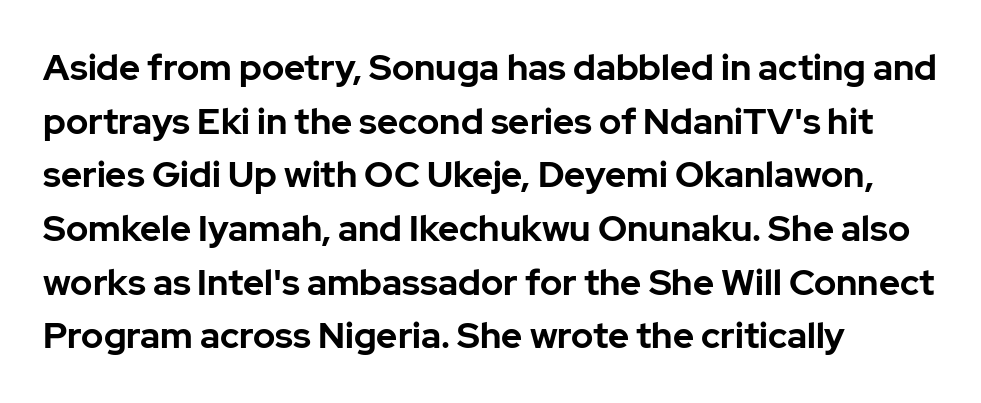
Q: Is the text bold? A: Yes.
Q: Is the text italic (slanted)? A: No, it is upright.
Q: Is the typeface a serif or a sans-serif typeface? A: Sans-serif.
Q: Is the text underlined? A: No.
Q: How is the paragraph aligned? A: Left-aligned.
Q: Is the spacing between letters normal or unusually wide? A: Normal.
Q: Is the spacing between lines tight, normal or loose? A: Normal.
Q: Width (condensed, normal, or wide)? A: Normal.
Q: Stroke contrast? A: Low.
Q: x-height? A: Medium.
Q: Monospaced? A: No.
